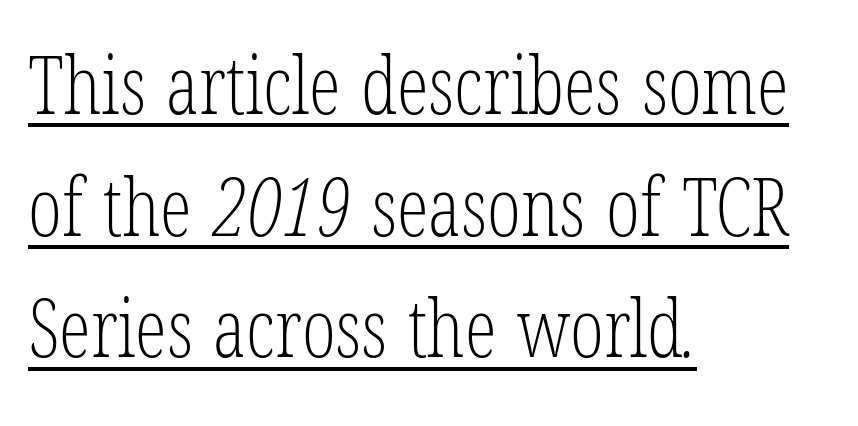
Q: Is the text bold? A: No.
Q: Is the typeface a serif or a sans-serif typeface? A: Serif.
Q: Is the text underlined? A: Yes.
Q: How is the paragraph aligned? A: Left-aligned.
Q: Is the spacing between letters normal or unusually wide? A: Normal.
Q: Is the spacing between lines tight, normal or loose? A: Normal.
Q: Width (condensed, normal, or wide)? A: Condensed.
Q: Stroke contrast? A: Low.
Q: x-height? A: Medium.
Q: Monospaced? A: No.
